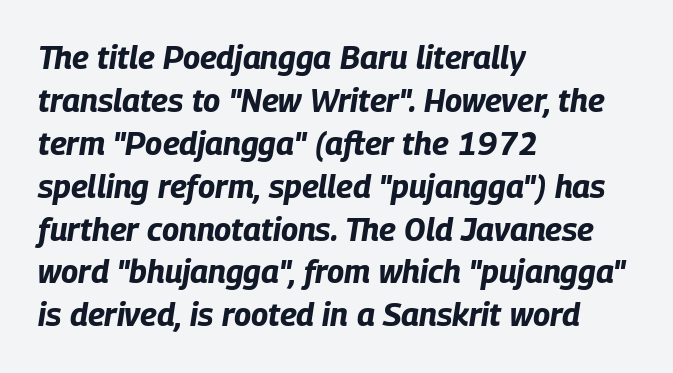
Is this a fixed-width face? No — the glyphs have proportional, varying widths. The lines sit at an ordinary, default distance from one another. The rendering anchors every line to the left-hand side. The characters look thick and weighty, a clear bold. The axis of the letterforms is tilted away from vertical.
